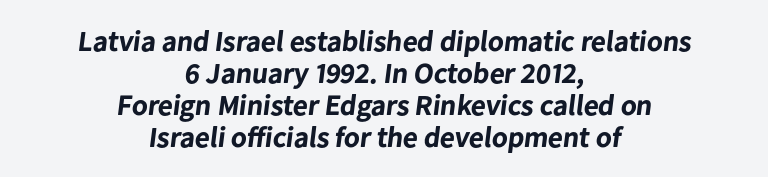
Standard letterfit; no display-style spreading of the glyphs. This rendering employs a face without finishing strokes, i.e., a sans-serif. Nobody drew a line under any word here. A dark, heavy texture on the line: the type is bold.
